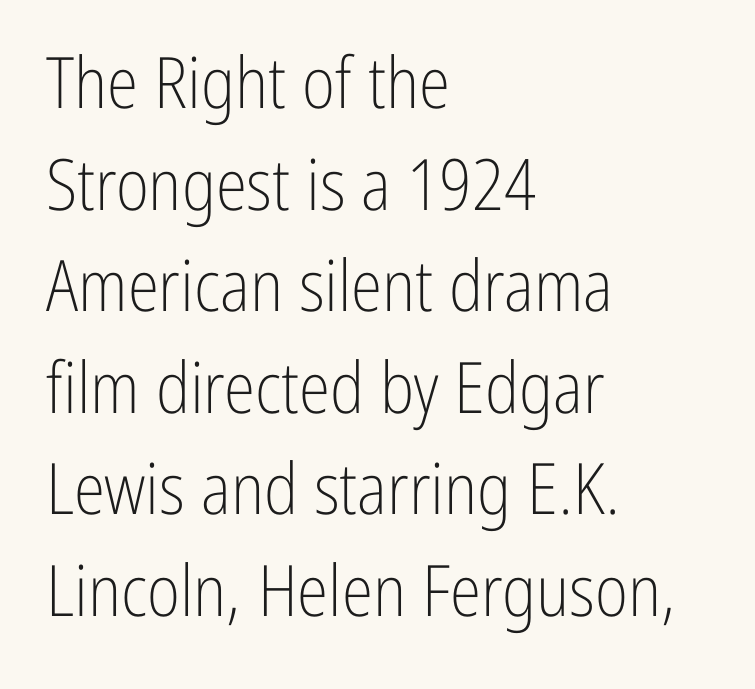
The image shows 71 px light, condensed sans-serif type, upright; set left-aligned, normal line spacing (1.43x), normal letter spacing, not underlined; low stroke contrast and a medium x-height.
